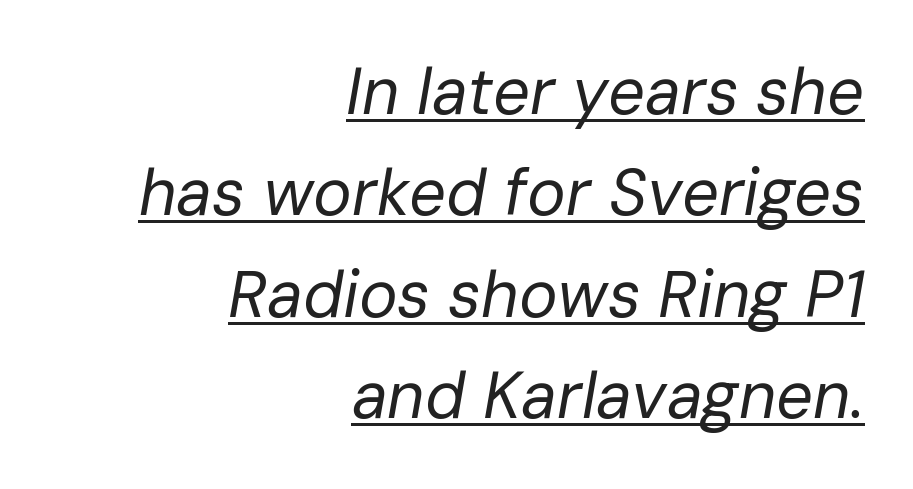
Q: Is the text bold? A: No.
Q: Is the text italic (slanted)? A: Yes, it leans right by about 10 degrees.
Q: Is the text underlined? A: Yes.
Q: How is the paragraph aligned? A: Right-aligned.
Q: Is the spacing between letters normal or unusually wide? A: Normal.
Q: Is the spacing between lines tight, normal or loose? A: Normal.
Q: Width (condensed, normal, or wide)? A: Normal.
Q: Stroke contrast? A: Low.
Q: x-height? A: Medium.
Q: Monospaced? A: No.
